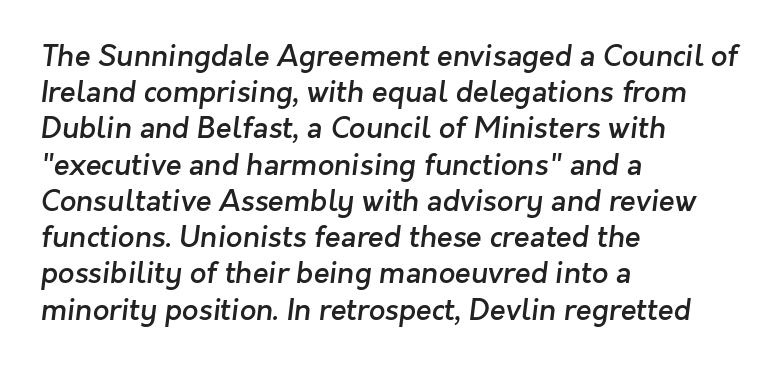
Q: Is the text bold? A: Semi-bold.
Q: Is the typeface a serif or a sans-serif typeface? A: Sans-serif.
Q: Is the text underlined? A: No.
Q: How is the paragraph aligned? A: Left-aligned.
Q: Is the spacing between letters normal or unusually wide? A: Normal.
Q: Is the spacing between lines tight, normal or loose? A: Normal.
Q: Width (condensed, normal, or wide)? A: Normal.
Q: Stroke contrast? A: Low.
Q: x-height? A: Medium.
Q: Monospaced? A: No.
